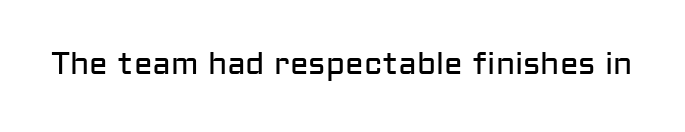
Varying glyph widths throughout — classic text-font behaviour. This sample uses plain, unmodified letter spacing. Nobody drew a line under any word here. Summary of weight: not heavy and not bold.
